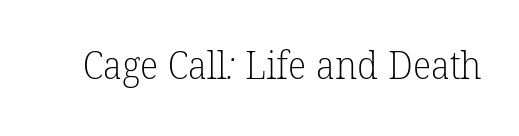
{"serif": "yes", "bold": "no", "weight": "light", "width": "normal", "stroke_contrast": "low", "x_height": "medium", "monospaced": "no", "underline": "no", "letter_spacing": "normal", "letter_spacing_em": 0.0, "glyph_px": 39}
